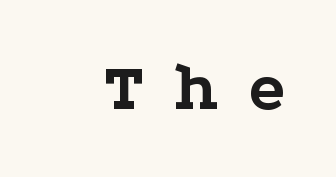
The passage shown is emphatically bold. Letters rest on an invisible, unmarked baseline. Characters remain perfectly vertical along every line. Here the designer chose a conventional face with non-uniform glyph widths. How are the letters spaced? Widely, with obvious added tracking. The type family on display is of the serif kind.
